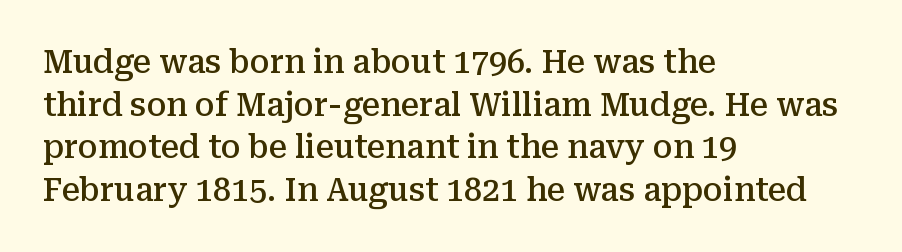
Q: Is the text bold? A: Semi-bold.
Q: Is the text italic (slanted)? A: No, it is upright.
Q: Is the typeface a serif or a sans-serif typeface? A: Serif.
Q: Is the text underlined? A: No.
Q: How is the paragraph aligned? A: Left-aligned.
Q: Is the spacing between letters normal or unusually wide? A: Normal.
Q: Is the spacing between lines tight, normal or loose? A: Normal.
Q: Width (condensed, normal, or wide)? A: Normal.
Q: Stroke contrast? A: Medium.
Q: x-height? A: Medium.
Q: Monospaced? A: No.
